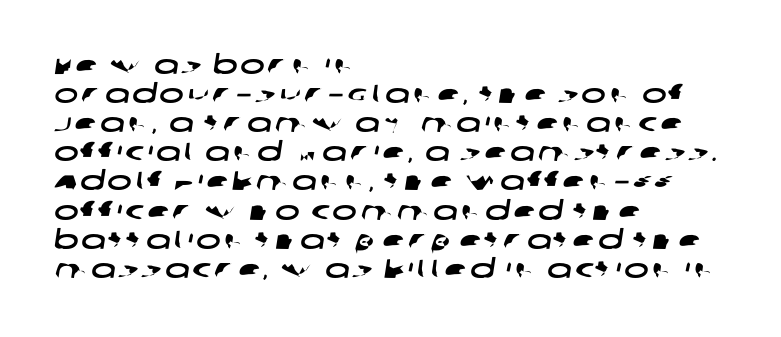
Q: Is the text underlined? A: No.
Q: How is the paragraph aligned? A: Left-aligned.
Q: Is the spacing between lines tight, normal or loose? A: Tight.
